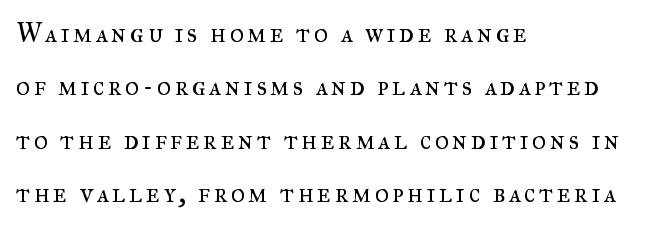
The image shows 27 px text type, upright; set left-aligned, loose line spacing (1.98x), not underlined.
